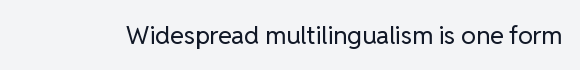
{"italic": "no", "bold": "no", "underline": "no", "letter_spacing": "normal", "letter_spacing_em": 0.0, "glyph_px": 25}
